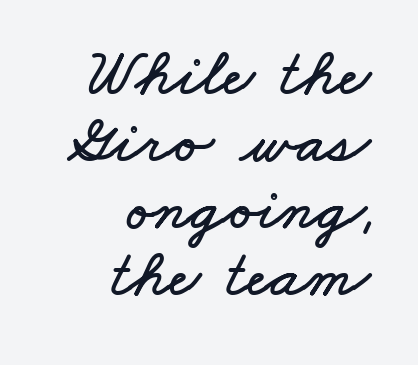
{"width": "wide", "stroke_contrast": "low", "x_height": "small", "monospaced": "no", "underline": "no", "align": "right", "line_spacing": "tight", "line_spacing_ratio": 1.0, "letter_spacing": "normal", "letter_spacing_em": 0.0, "glyph_px": 67}
